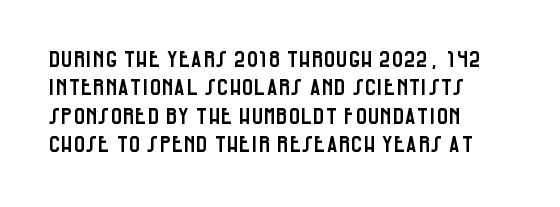
The image shows 22 px text type, upright; set left-aligned, normal line spacing (1.29x), normal letter spacing, not underlined.
